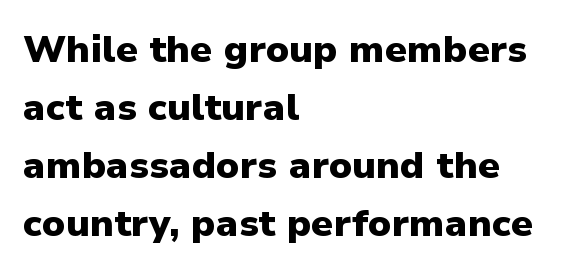
This block has exactly the height ordinary leading produces. This sample uses a sans-serif face. This sample uses an upright cut, with every glyph sitting square on the baseline. Words appear dense and cohesive because spacing is normal. Alignment: flush left.
